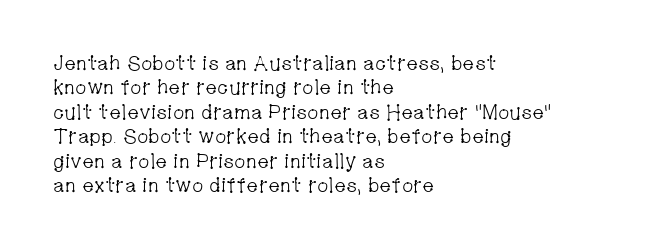
The image shows 20 px text type, upright; set left-aligned, line spacing 1.22x, normal letter spacing, not underlined.
